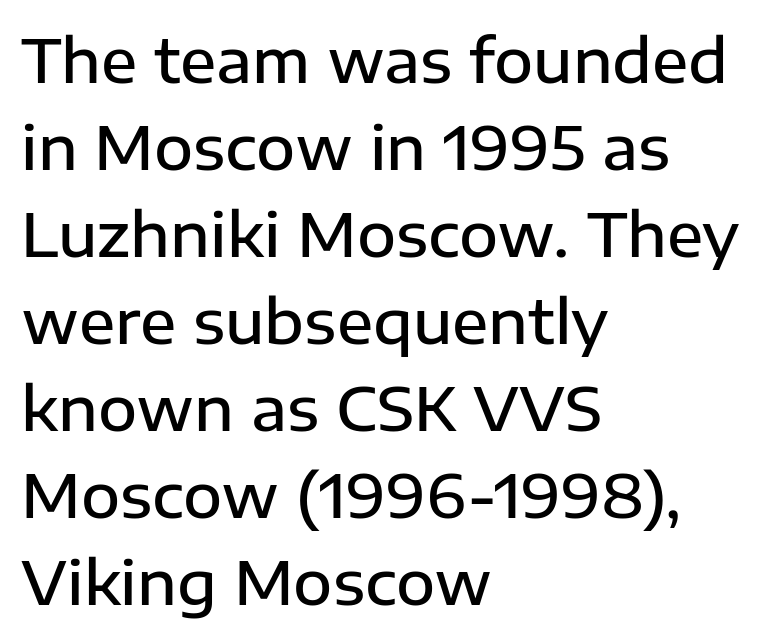
No extra tracking has been applied to these lines. Note: no serifs on the glyphs. These lines are rendered in a variable-pitch font. Every letter is mildly thick-stroked: semibold rather than bold. No word sits above an underline.
